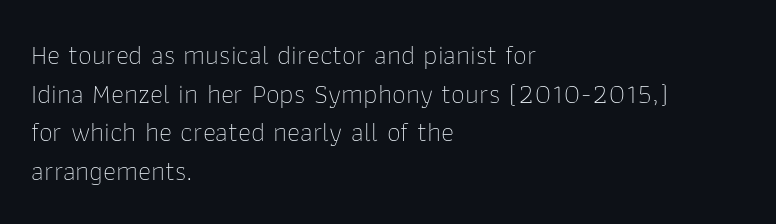
The image shows 28 px thin sans-serif type, upright; set left-aligned, normal line spacing (1.38x), normal letter spacing, not underlined; low stroke contrast and a medium x-height.
